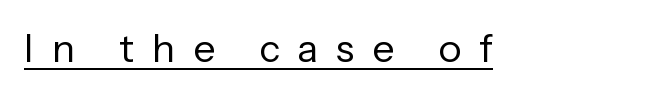
The image shows 39 px regular-weight sans-serif type, upright; set unusually wide letter spacing (+0.46 em), underlined; low stroke contrast and a medium x-height.
